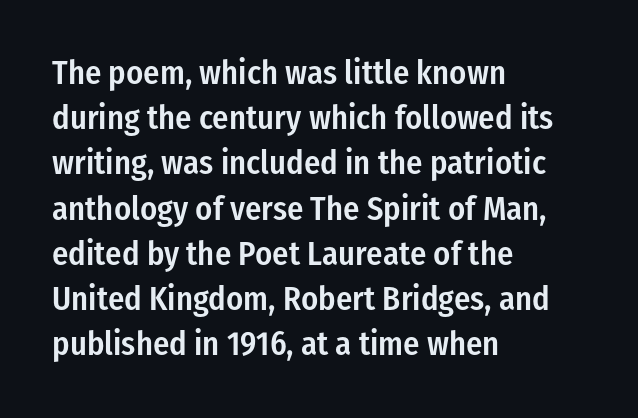
Q: Is the text bold? A: Semi-bold.
Q: Is the text italic (slanted)? A: No, it is upright.
Q: Is the typeface a serif or a sans-serif typeface? A: Sans-serif.
Q: Is the text underlined? A: No.
Q: How is the paragraph aligned? A: Left-aligned.
Q: Is the spacing between letters normal or unusually wide? A: Normal.
Q: Is the spacing between lines tight, normal or loose? A: Normal.
Q: Width (condensed, normal, or wide)? A: Condensed.
Q: Stroke contrast? A: Low.
Q: x-height? A: Medium.
Q: Monospaced? A: No.
